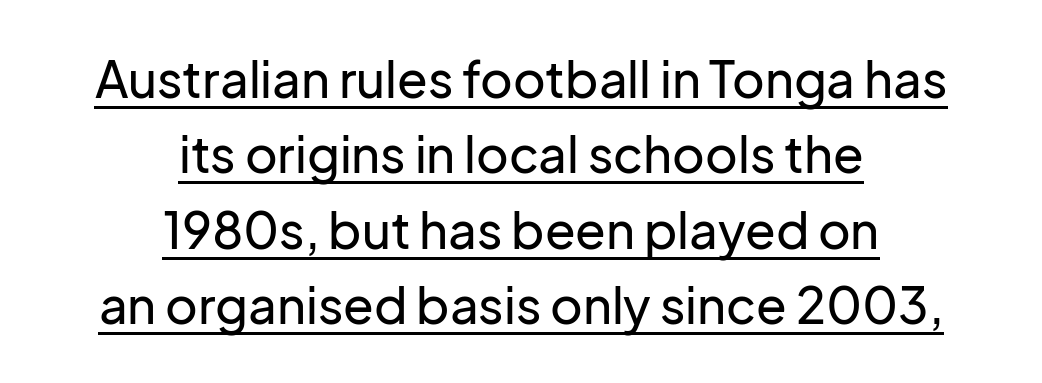
Q: Is the text italic (slanted)? A: No, it is upright.
Q: Is the typeface a serif or a sans-serif typeface? A: Sans-serif.
Q: Is the text underlined? A: Yes.
Q: How is the paragraph aligned? A: Centered.
Q: Is the spacing between letters normal or unusually wide? A: Normal.
Q: Is the spacing between lines tight, normal or loose? A: Normal.
Q: Width (condensed, normal, or wide)? A: Normal.
Q: Stroke contrast? A: Low.
Q: x-height? A: Medium.
Q: Monospaced? A: No.
